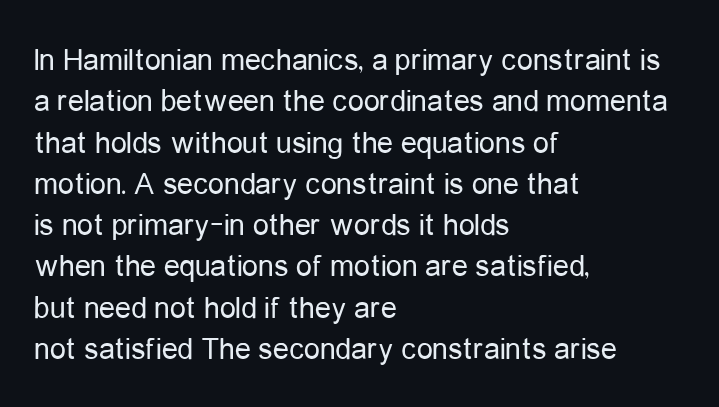
Bare-footed words on every line. The setting favours the left margin, as ordinary paragraphs usually do. The letters stand upright; this is a roman face. Evenly set lines give the paragraph a standard silhouette. Proportional: the letters do not fall into vertical columns. Ink coverage per letter is moderate at most.
